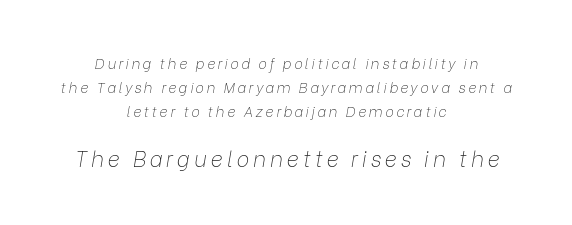
Leftover space on each line is divided equally before and after the words. The lower block of text is set noticeably larger than the block above it. Quick note: underline off. These glyphs show unthickened strokes, regular width or finer. Style check: oblique.
